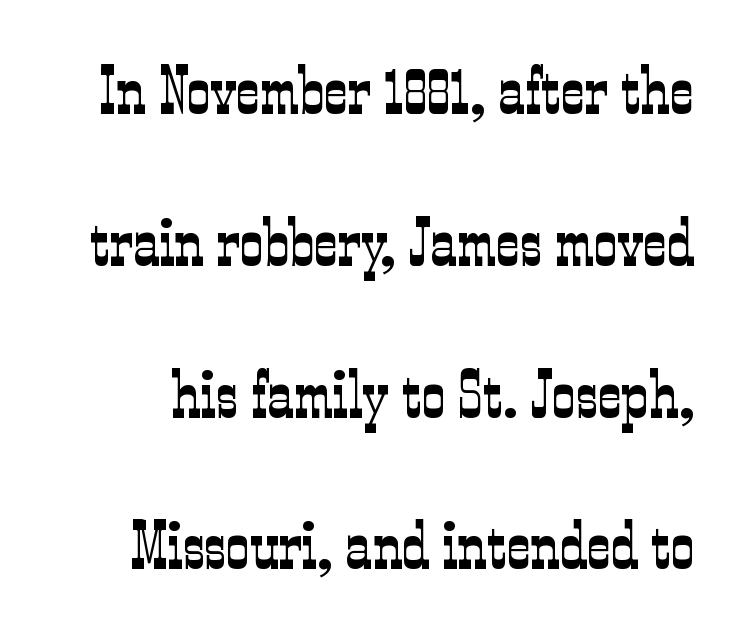
The image shows 66 px light, condensed serif type, upright; set loose line spacing (2.3x), normal letter spacing, not underlined; low stroke contrast and a medium x-height.
